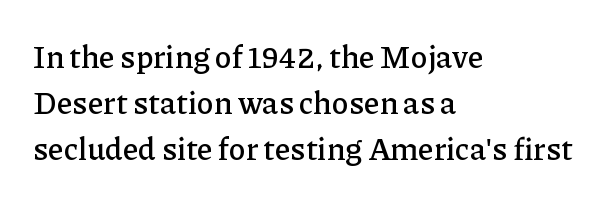
Is this a fixed-width face? No — the glyphs have proportional, varying widths. These lines are set flush left with a ragged right edge. The horizontal fit of the characters is conventional and even. Style check: upright. These lines are composed in type with serifs. The rows are spaced the way most documents space them.
